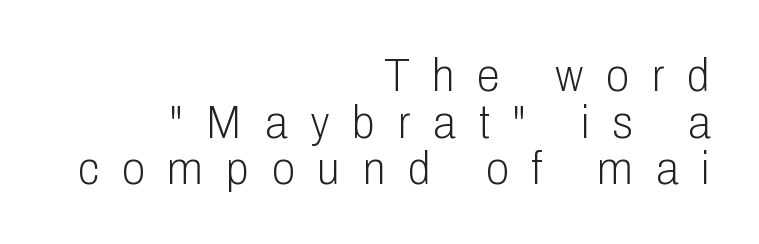
{"serif": "no", "italic": "no", "bold": "no", "weight": "light", "width": "condensed", "stroke_contrast": "low", "x_height": "medium", "monospaced": "no", "underline": "no", "align": "right", "line_spacing": "tight", "line_spacing_ratio": 0.99, "letter_spacing": "wide", "letter_spacing_em": 0.49, "glyph_px": 47}
